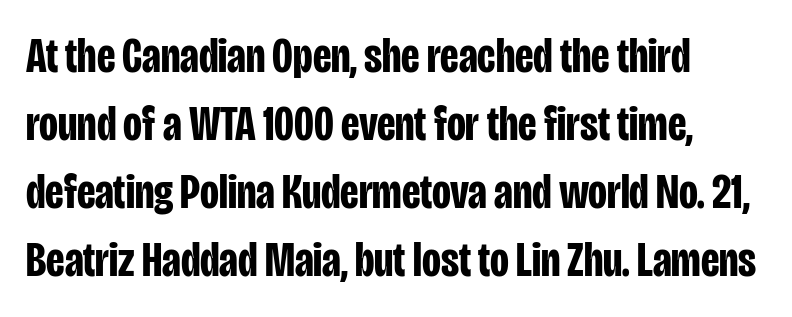
{"serif": "no", "italic": "no", "bold": "yes", "weight": "bold", "width": "condensed", "stroke_contrast": "low", "x_height": "large", "monospaced": "no", "underline": "no", "align": "left", "line_spacing": "normal", "line_spacing_ratio": 1.39, "letter_spacing": "normal", "letter_spacing_em": 0.0, "glyph_px": 49}
